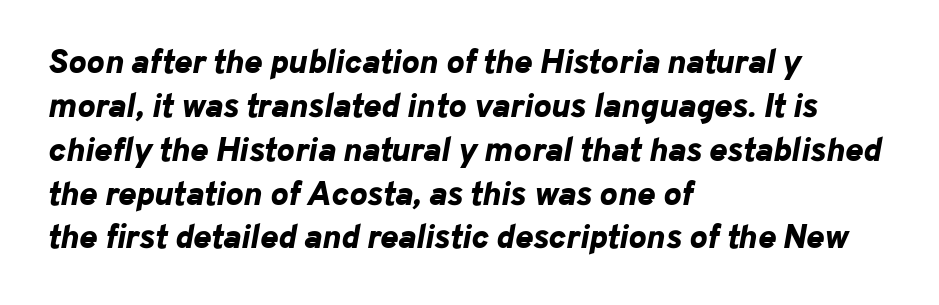
Q: Is the text bold? A: Yes.
Q: Is the text italic (slanted)? A: Yes, it leans right by about 10 degrees.
Q: Is the text underlined? A: No.
Q: How is the paragraph aligned? A: Left-aligned.
Q: Is the spacing between letters normal or unusually wide? A: Normal.
Q: Is the spacing between lines tight, normal or loose? A: Normal.
Q: Width (condensed, normal, or wide)? A: Normal.
Q: Stroke contrast? A: Low.
Q: x-height? A: Medium.
Q: Monospaced? A: No.
